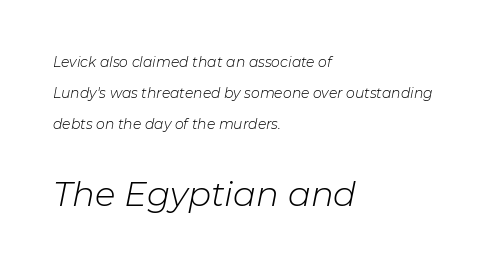
{"italic": "yes", "lean": "right", "slant_degrees": 11, "bold": "no", "weight": "light", "width": "normal", "stroke_contrast": "low", "x_height": "medium", "monospaced": "no", "underline": "no", "align": "left", "line_spacing": "loose", "line_spacing_ratio": 2.21, "letter_spacing": "normal", "letter_spacing_em": 0.0, "larger_block": "second", "size_ratio": 2.43, "glyph_px": 34}
